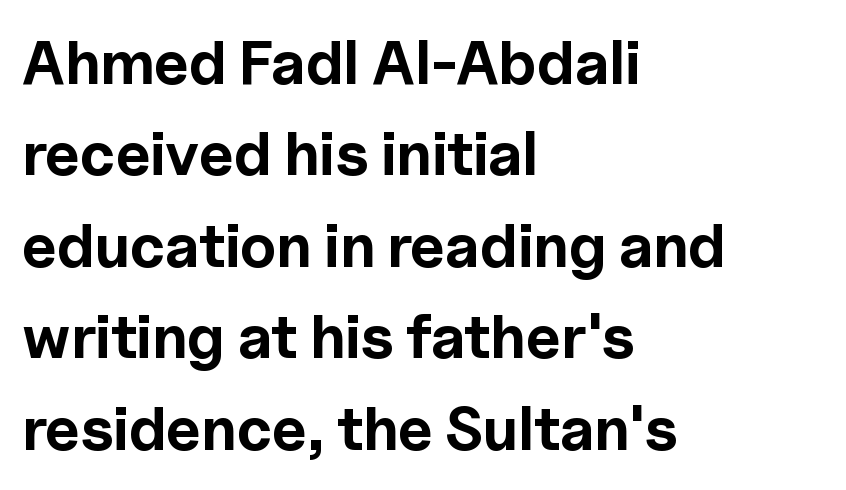
Does the leading feel generous? No, just average. Descenders hang freely into open space. This rendering employs a face without finishing strokes, i.e., a sans-serif. These lines keep a tight, regular rhythm from letter to letter. The passage shown is typed in a proportional face where columns would drift. Typographic density is high because the face is bold.
